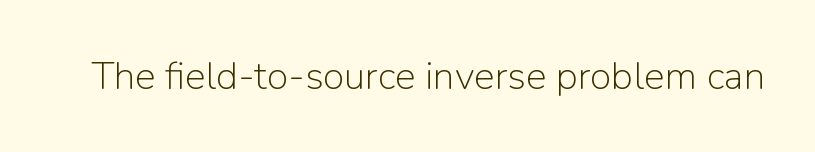
The image shows 39 px light sans-serif type, upright; set normal letter spacing, not underlined; low stroke contrast and a medium x-height.
